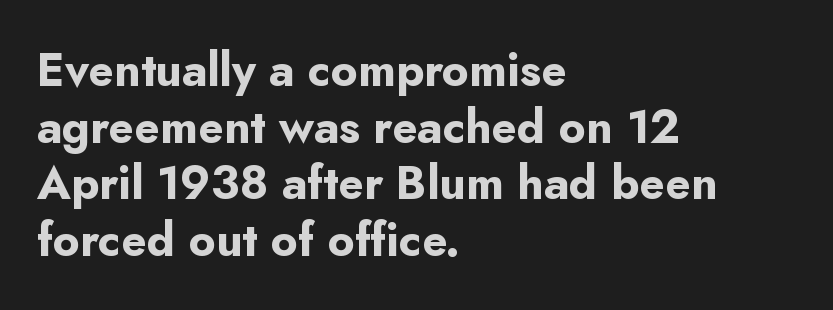
The image shows 46 px bold sans-serif type, upright; set left-aligned, line spacing 1.23x, normal letter spacing, not underlined; low stroke contrast and a small x-height.
